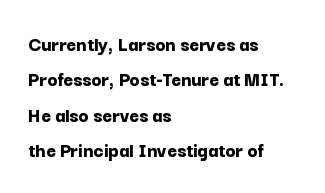
{"italic": "no", "bold": "yes", "underline": "no", "align": "left", "line_spacing": "normal", "line_spacing_ratio": 1.69, "letter_spacing": "normal", "letter_spacing_em": 0.0, "glyph_px": 21}
